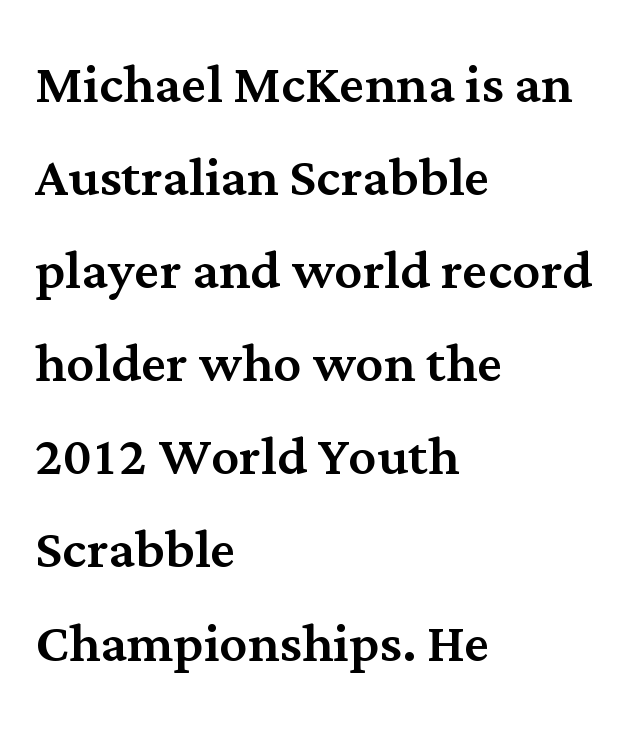
The block of text has a typical density, with ordinary space between rows. Letterform terminals end in serifs throughout the passage. Leftover space on each line is placed entirely after the last word. Posture: straight, roman, zero tilt.
